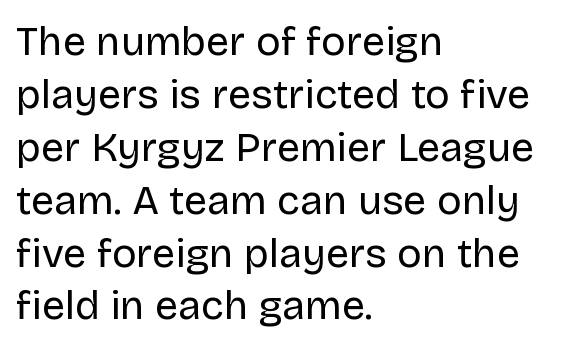
A typesetter would call this proportional, since set widths differ per character. Type style note: lacks serifs. Does the lettering tilt? It doesn't — this is upright. A light-to-regular cut is what we see here. Does extra space separate the letters? No, they use regular spacing. The ragged edge is on the right, which tells us the setting is flush left.
